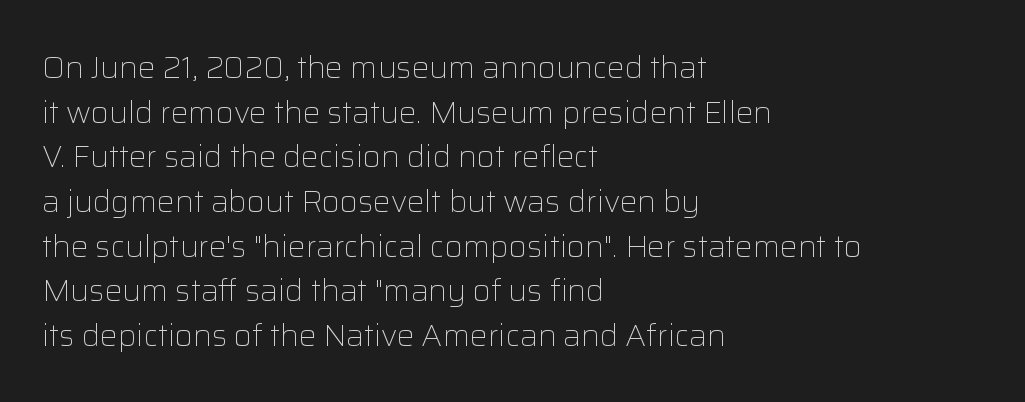
The image shows 31 px light sans-serif type, upright; set left-aligned, normal line spacing (1.44x), normal letter spacing, not underlined; low stroke contrast and a medium x-height.
